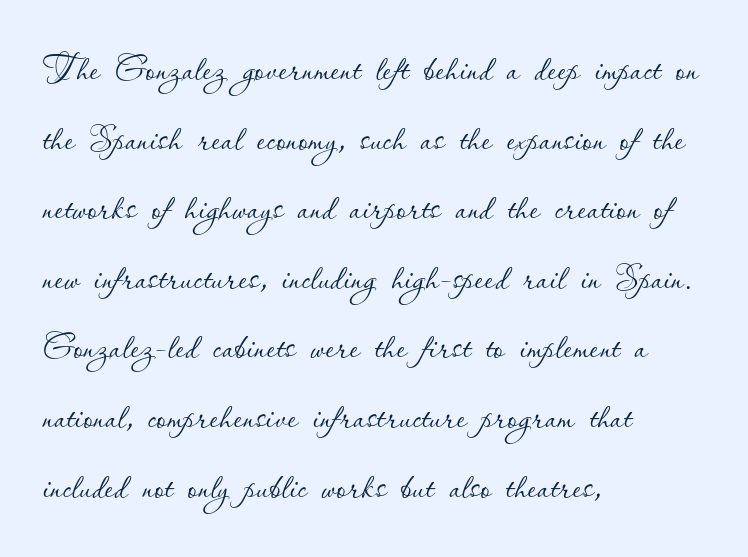
{"bold": "no", "weight": "thin", "width": "normal", "stroke_contrast": "low", "x_height": "small", "monospaced": "no", "underline": "no", "align": "left", "line_spacing": "normal", "line_spacing_ratio": 1.45, "letter_spacing": "normal", "letter_spacing_em": 0.0, "glyph_px": 48}
